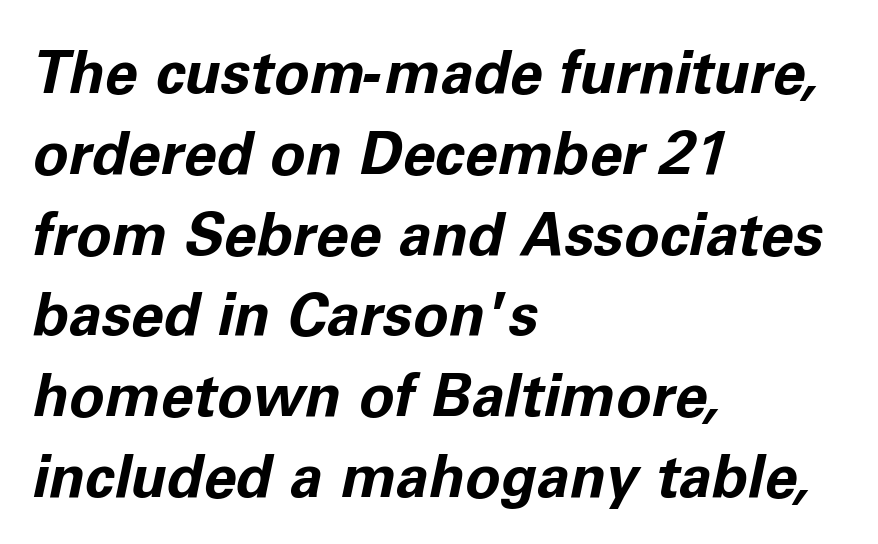
{"italic": "yes", "lean": "right", "slant_degrees": 11, "bold": "yes", "weight": "bold", "width": "normal", "stroke_contrast": "low", "x_height": "medium", "monospaced": "no", "underline": "no", "align": "left", "line_spacing": "normal", "line_spacing_ratio": 1.37, "letter_spacing": "normal", "letter_spacing_em": 0.0, "glyph_px": 59}
